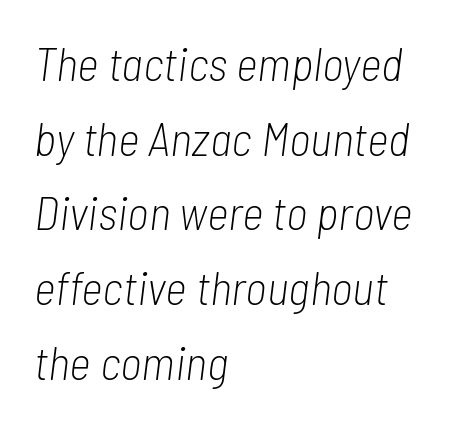
Character widths vary here, with narrow letters taking less room than wide ones. The tracking reads as untouched default to a designer's eye. Compared with a typical body face, this is equally light or lighter still. Caption: multi-line text, flush left, ragged right. When letters slant like this, we call the style italic.
